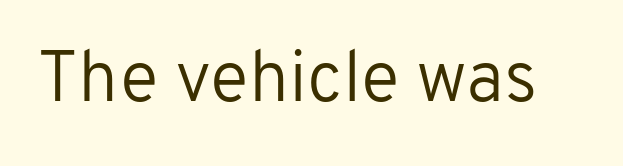
Compared with a typical body face, this is equally light or lighter still. This sample has the flowing, uneven cadence of proportional lettering. No italicization has been applied; the sample stays upright. Letterform terminals end flat and unadorned throughout the passage. The foot of each line stays bare and open.
